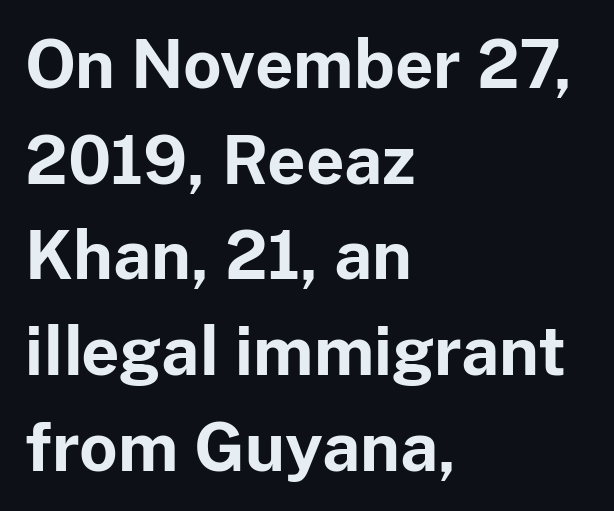
Q: Is the text bold? A: Yes.
Q: Is the text italic (slanted)? A: No, it is upright.
Q: Is the typeface a serif or a sans-serif typeface? A: Sans-serif.
Q: Is the text underlined? A: No.
Q: How is the paragraph aligned? A: Left-aligned.
Q: Is the spacing between letters normal or unusually wide? A: Normal.
Q: Is the spacing between lines tight, normal or loose? A: Normal.
Q: Width (condensed, normal, or wide)? A: Normal.
Q: Stroke contrast? A: Low.
Q: x-height? A: Medium.
Q: Monospaced? A: No.
